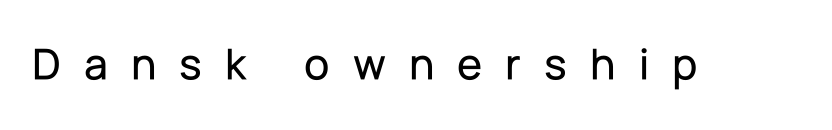
{"serif": "no", "italic": "no", "width": "normal", "stroke_contrast": "low", "x_height": "medium", "monospaced": "no", "underline": "no", "letter_spacing": "wide", "letter_spacing_em": 0.5, "glyph_px": 46}
